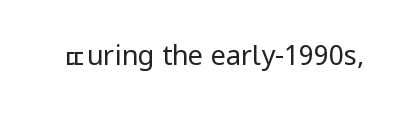
{"italic": "no", "bold": "no", "underline": "no", "letter_spacing": "normal", "letter_spacing_em": 0.0, "glyph_px": 27}
